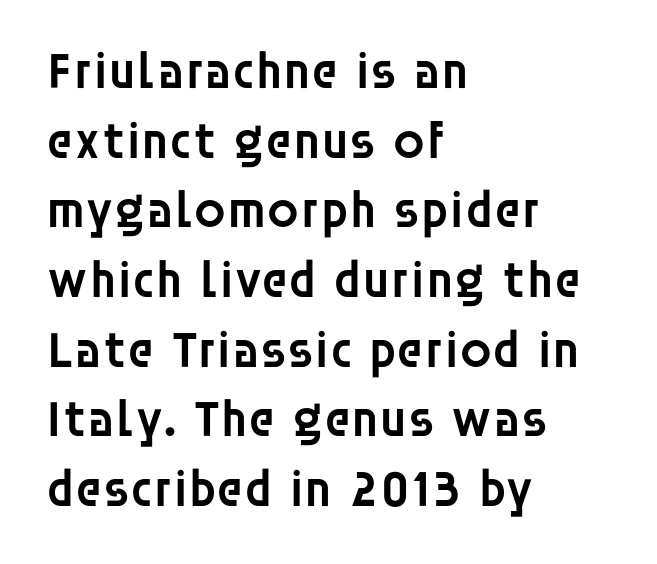
{"serif": "no", "italic": "no", "bold": "semi", "weight": "semibold", "width": "normal", "stroke_contrast": "low", "x_height": "large", "monospaced": "no", "underline": "no", "align": "left", "line_spacing": "normal", "line_spacing_ratio": 1.34, "letter_spacing": "normal", "letter_spacing_em": 0.0, "glyph_px": 52}
